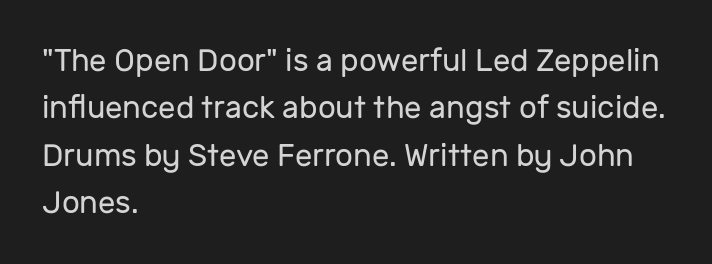
Regarding serifs, this sample does without them. Think standard paragraph weight, or any step lighter than that. The face used here is proportionally spaced, like ordinary book or web type. The letters stand upright; this is a roman face. Nobody drew a line under any word here. The passage is arranged the way most books set body copy — flush left.
